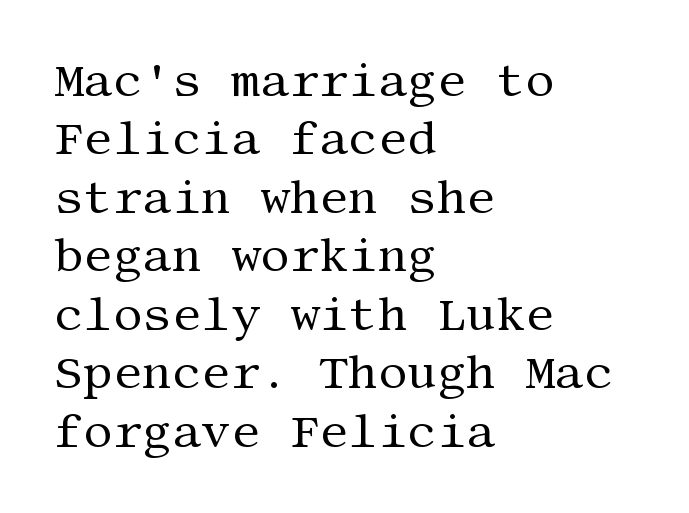
{"serif": "yes", "italic": "no", "bold": "no", "weight": "regular", "width": "normal", "stroke_contrast": "medium", "x_height": "large", "underline": "no", "align": "left", "line_spacing": "normal", "line_spacing_ratio": 1.27, "letter_spacing": "normal", "letter_spacing_em": 0.0, "glyph_px": 46}
